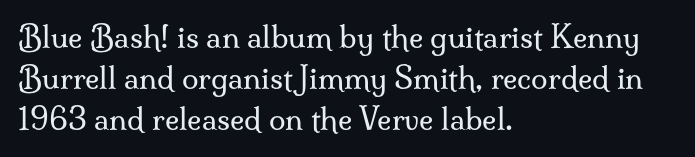
The image shows 30 px regular-weight serif type, upright; set left-aligned, normal line spacing (1.37x), normal letter spacing, not underlined; medium stroke contrast and a small x-height.
